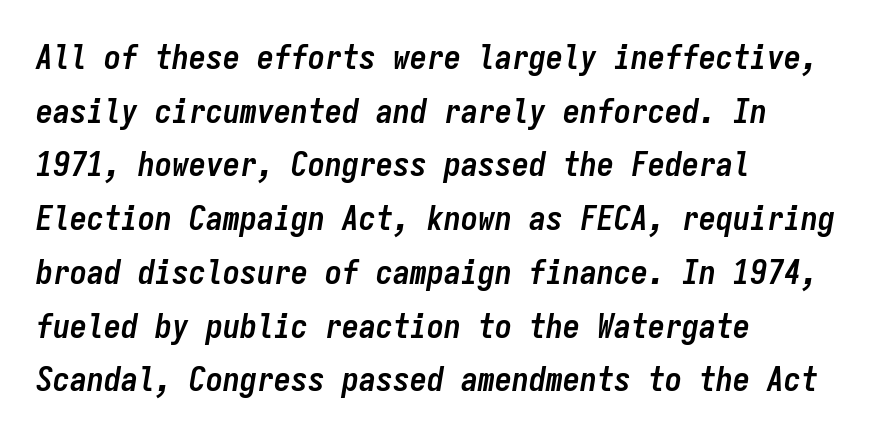
The text carries the slant typical of an italic or oblique font. A classic flush-left, rag-right setting is used for this passage. A typesetter would call this leading conventional body-copy spacing. Every character here occupies the same horizontal width, giving the sample a typewriter-like rhythm.
